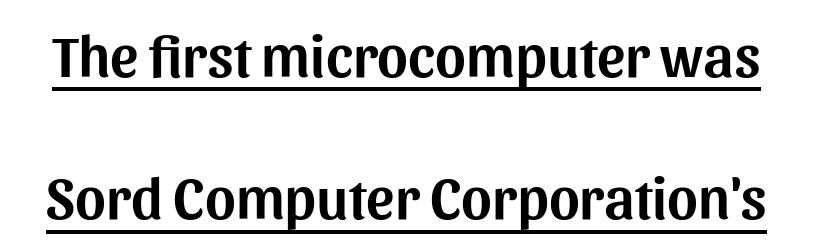
The image shows 59 px sans-serif type, upright; set loose line spacing (2.41x), normal letter spacing, underlined; medium stroke contrast and a medium x-height.
